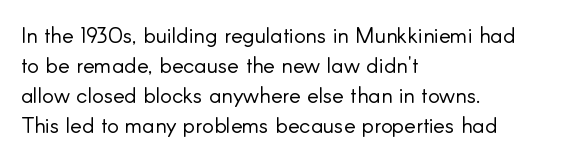
Reading down the column, the eye jumps a familiar distance to each next line. Left-aligned paragraph, ragged on the right. Check under the words: just untouched page. Nope, not italic — everything's standing straight.
